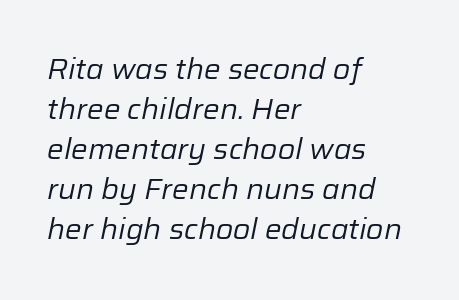
{"italic": "yes", "lean": "right", "slant_degrees": 12, "bold": "no", "weight": "regular", "width": "normal", "stroke_contrast": "low", "x_height": "medium", "monospaced": "no", "underline": "no", "align": "left", "line_spacing": "normal", "line_spacing_ratio": 1.43, "letter_spacing": "normal", "letter_spacing_em": 0.0, "glyph_px": 28}
